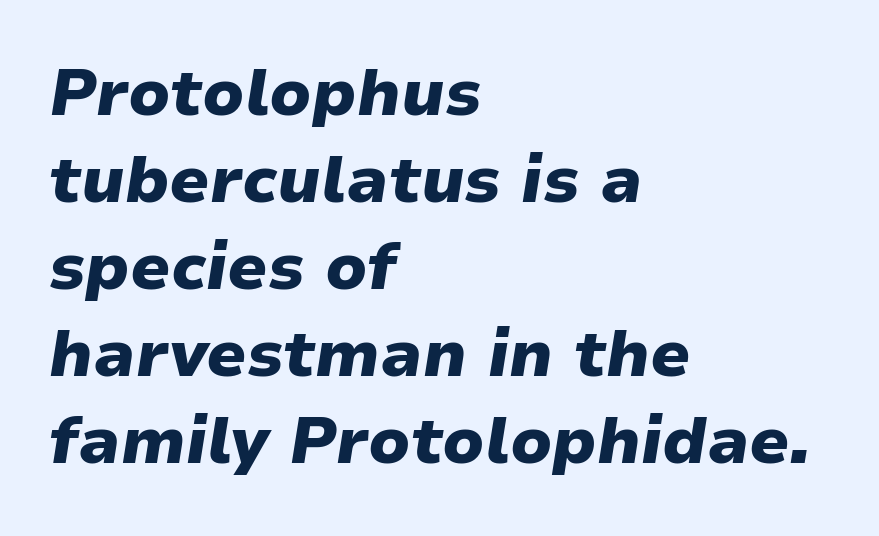
Q: Is the text bold? A: Yes.
Q: Is the text italic (slanted)? A: Yes, it leans right by about 9 degrees.
Q: Is the text underlined? A: No.
Q: How is the paragraph aligned? A: Left-aligned.
Q: Is the spacing between letters normal or unusually wide? A: Normal.
Q: Is the spacing between lines tight, normal or loose? A: Normal.
Q: Width (condensed, normal, or wide)? A: Normal.
Q: Stroke contrast? A: Low.
Q: x-height? A: Medium.
Q: Monospaced? A: No.
